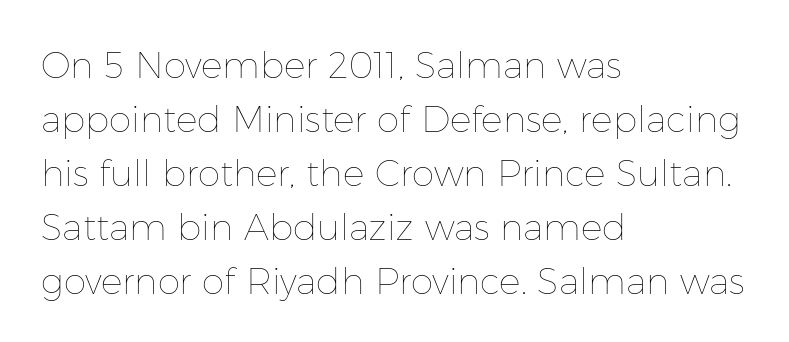
Ascenders rise straight up at ninety degrees. The paragraph has a hard left edge and a soft right edge. Honestly, the letter spacing is just normal — you wouldn't notice it. Character widths vary here, with narrow letters taking less room than wide ones. The strokes carry an ordinary text weight at most. Line spacing here is normal.
